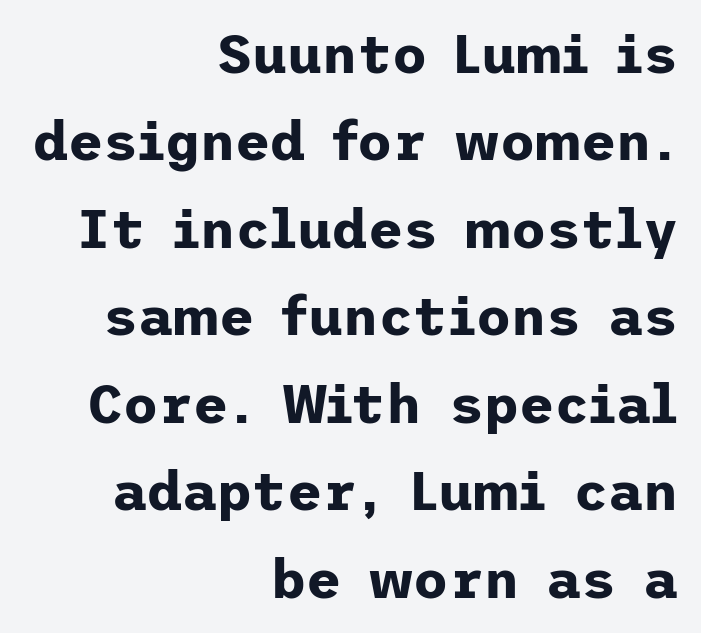
{"serif": "no", "italic": "no", "bold": "yes", "weight": "bold", "width": "normal", "stroke_contrast": "low", "x_height": "medium", "underline": "no", "align": "right", "line_spacing": "normal", "line_spacing_ratio": 1.62, "letter_spacing": "normal", "letter_spacing_em": 0.0, "glyph_px": 54}
